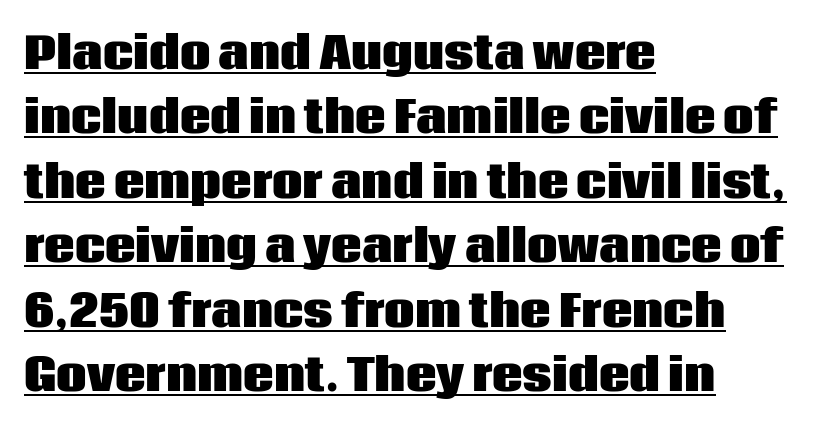
Q: Is the text bold? A: Yes.
Q: Is the text italic (slanted)? A: No, it is upright.
Q: Is the typeface a serif or a sans-serif typeface? A: Sans-serif.
Q: Is the text underlined? A: Yes.
Q: How is the paragraph aligned? A: Left-aligned.
Q: Is the spacing between letters normal or unusually wide? A: Normal.
Q: Is the spacing between lines tight, normal or loose? A: Normal.
Q: Width (condensed, normal, or wide)? A: Normal.
Q: Stroke contrast? A: Low.
Q: x-height? A: Large.
Q: Monospaced? A: No.
